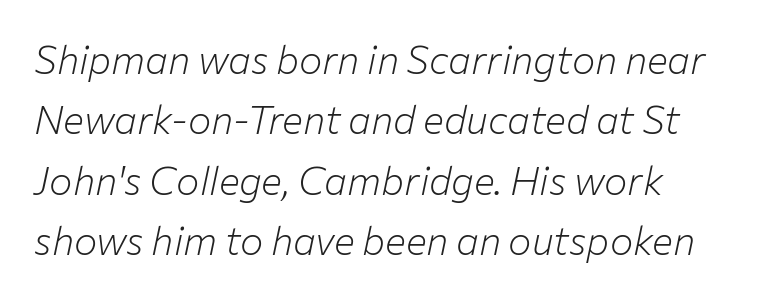
Q: Is the text bold? A: No.
Q: Is the text italic (slanted)? A: Yes, it leans right by about 12 degrees.
Q: Is the text underlined? A: No.
Q: Is the spacing between letters normal or unusually wide? A: Normal.
Q: Is the spacing between lines tight, normal or loose? A: Normal.
Q: Width (condensed, normal, or wide)? A: Normal.
Q: Stroke contrast? A: Low.
Q: x-height? A: Medium.
Q: Monospaced? A: No.
